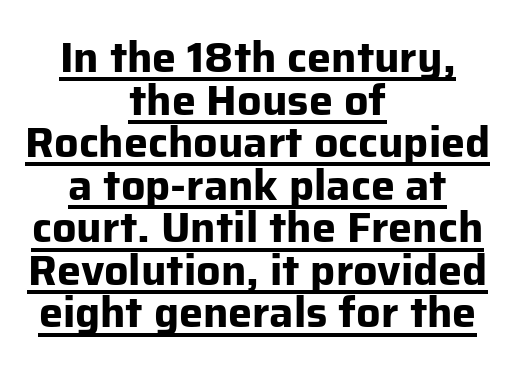
The image shows 43 px bold sans-serif type, upright; set centered, tight line spacing (0.99x), normal letter spacing, underlined; low stroke contrast and a medium x-height.
